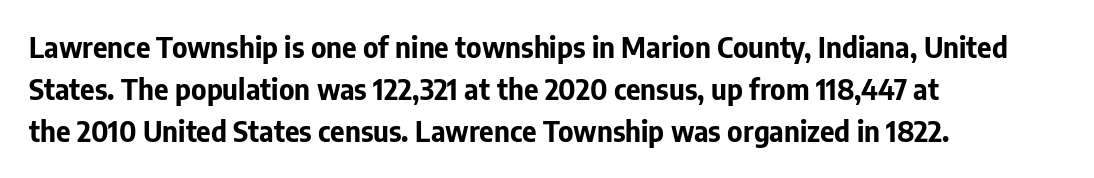
{"serif": "no", "italic": "no", "bold": "yes", "weight": "bold", "width": "normal", "stroke_contrast": "low", "x_height": "medium", "monospaced": "no", "underline": "no", "align": "left", "line_spacing": "normal", "line_spacing_ratio": 1.5, "letter_spacing": "normal", "letter_spacing_em": 0.0, "glyph_px": 28}
